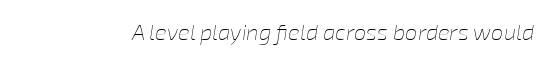
Q: Is the text bold? A: No.
Q: Is the text italic (slanted)? A: Yes, it leans right by about 8 degrees.
Q: Is the text underlined? A: No.
Q: Is the spacing between letters normal or unusually wide? A: Normal.
